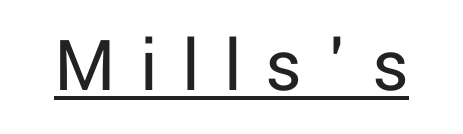
{"serif": "no", "italic": "no", "bold": "no", "weight": "regular", "width": "normal", "stroke_contrast": "low", "x_height": "medium", "monospaced": "no", "underline": "yes", "letter_spacing": "wide", "letter_spacing_em": 0.31, "glyph_px": 78}
